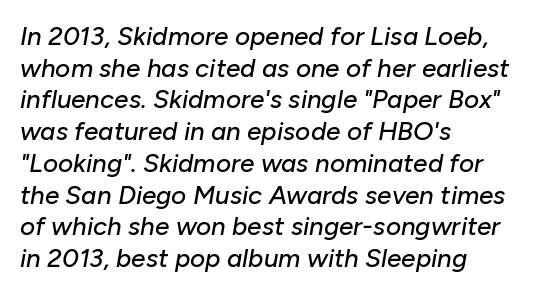
Q: Is the text italic (slanted)? A: Yes, it leans right by about 10 degrees.
Q: Is the text underlined? A: No.
Q: How is the paragraph aligned? A: Left-aligned.
Q: Is the spacing between letters normal or unusually wide? A: Normal.
